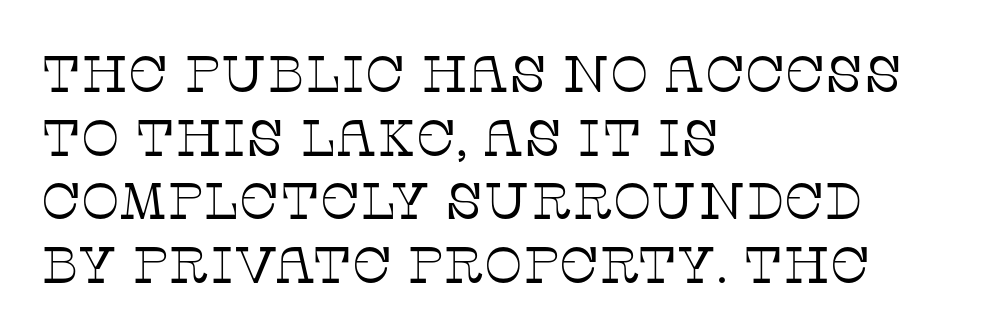
Q: Is the text bold? A: No.
Q: Is the text italic (slanted)? A: No, it is upright.
Q: Is the typeface a serif or a sans-serif typeface? A: Serif.
Q: Is the text underlined? A: No.
Q: How is the paragraph aligned? A: Left-aligned.
Q: Is the spacing between letters normal or unusually wide? A: Normal.
Q: Is the spacing between lines tight, normal or loose? A: Normal.
Q: Width (condensed, normal, or wide)? A: Normal.
Q: Stroke contrast? A: Low.
Q: x-height? A: Large.
Q: Monospaced? A: No.
